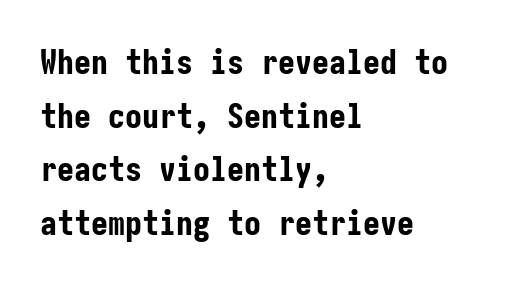
Q: Is the text bold? A: Yes.
Q: Is the text italic (slanted)? A: No, it is upright.
Q: Is the typeface a serif or a sans-serif typeface? A: Sans-serif.
Q: Is the text underlined? A: No.
Q: How is the paragraph aligned? A: Left-aligned.
Q: Is the spacing between letters normal or unusually wide? A: Normal.
Q: Is the spacing between lines tight, normal or loose? A: Normal.
Q: Width (condensed, normal, or wide)? A: Condensed.
Q: Stroke contrast? A: Low.
Q: x-height? A: Medium.
